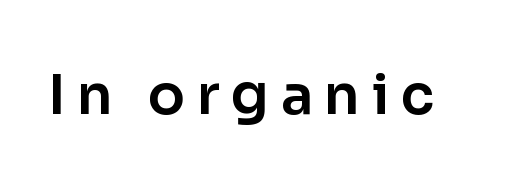
{"serif": "no", "italic": "no", "width": "normal", "stroke_contrast": "low", "x_height": "medium", "monospaced": "no", "underline": "no", "letter_spacing": "wide", "letter_spacing_em": 0.21, "glyph_px": 55}
